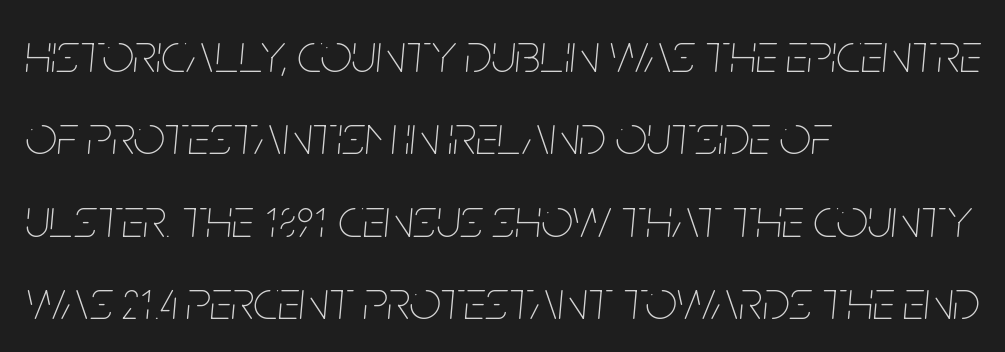
The image shows 56 px thin, condensed type, italic (leaning right); set left-aligned, normal line spacing (1.47x), normal letter spacing, not underlined; low stroke contrast and a large x-height.
